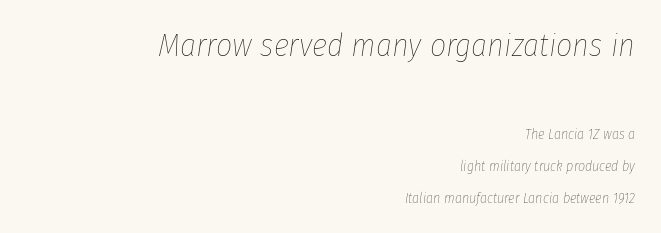
Q: Is the text bold? A: No.
Q: Is the text italic (slanted)? A: Yes, it leans right by about 8 degrees.
Q: Is the text underlined? A: No.
Q: How is the paragraph aligned? A: Right-aligned.
Q: Is the spacing between letters normal or unusually wide? A: Normal.
Q: Is the spacing between lines tight, normal or loose? A: Loose.
Q: Which block of text is set in a larger size, the first (top) or the second (bottom)? A: The first (top) one.
Q: Width (condensed, normal, or wide)? A: Condensed.
Q: Stroke contrast? A: Low.
Q: x-height? A: Medium.
Q: Monospaced? A: No.
